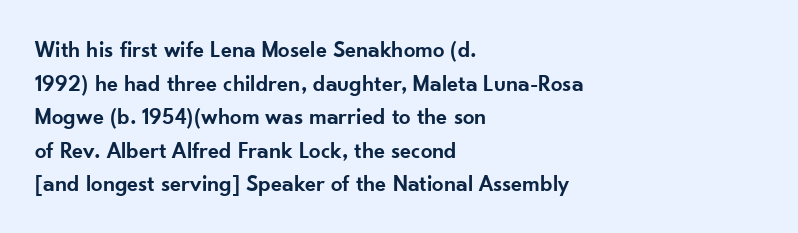
Is there any slant? The stems are plumb. Decoration check: the copy has no underline. Nothing unusual about the tracking: characters are spaced as the font intends. What weight is shown? A semibold, between regular and bold. The setting favours the left margin, as ordinary paragraphs usually do.
